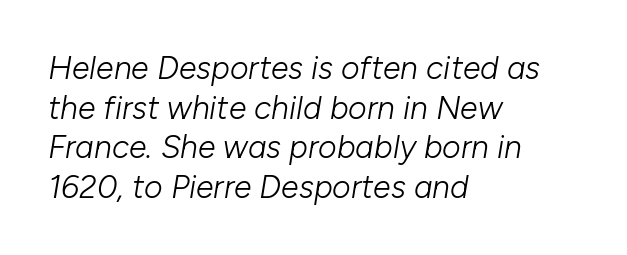
{"italic": "yes", "lean": "right", "slant_degrees": 10, "bold": "no", "weight": "light", "width": "normal", "stroke_contrast": "low", "x_height": "medium", "monospaced": "no", "underline": "no", "align": "left", "line_spacing_ratio": 1.24, "letter_spacing": "normal", "letter_spacing_em": 0.0, "glyph_px": 32}
